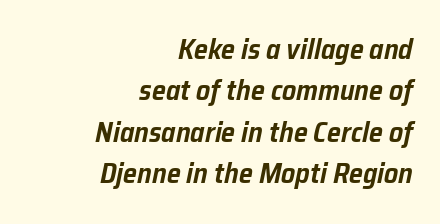
Q: Is the text italic (slanted)? A: Yes, it leans right by about 12 degrees.
Q: Is the text underlined? A: No.
Q: How is the paragraph aligned? A: Right-aligned.
Q: Is the spacing between letters normal or unusually wide? A: Normal.
Q: Is the spacing between lines tight, normal or loose? A: Normal.
Q: Width (condensed, normal, or wide)? A: Normal.
Q: Stroke contrast? A: Low.
Q: x-height? A: Medium.
Q: Monospaced? A: No.
